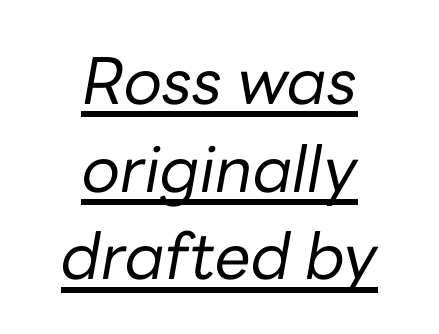
The image shows 64 px regular-weight type, italic (leaning right); set centered, normal line spacing (1.37x), normal letter spacing, underlined; low stroke contrast and a medium x-height.
